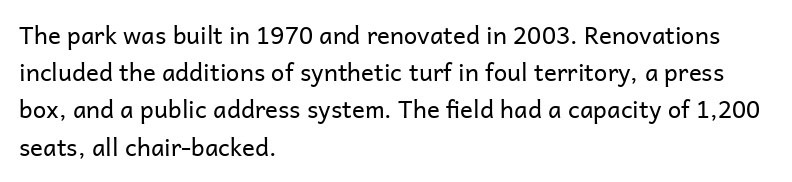
Ordinary non-slanted type is in use. This sample uses plain, unmodified letter spacing. Has an underline been added? It has not. The designer left line spacing at the default. The cut favours lightness, reaching ordinary text weight at its darkest. Layout note: lines flush left.
